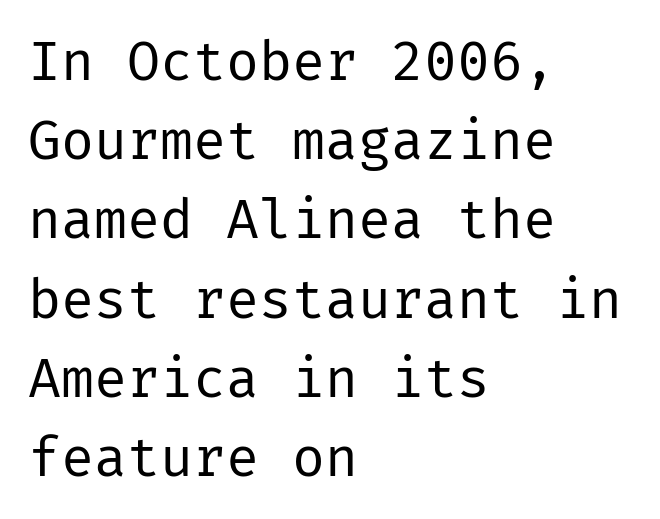
{"serif": "no", "italic": "no", "bold": "no", "weight": "regular", "width": "normal", "stroke_contrast": "low", "x_height": "medium", "underline": "no", "align": "left", "line_spacing": "normal", "line_spacing_ratio": 1.44, "letter_spacing": "normal", "letter_spacing_em": 0.0, "glyph_px": 55}
